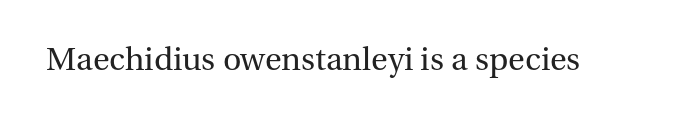
{"serif": "yes", "italic": "no", "bold": "no", "weight": "regular", "width": "normal", "stroke_contrast": "medium", "x_height": "medium", "monospaced": "no", "underline": "no", "letter_spacing": "normal", "letter_spacing_em": 0.0, "glyph_px": 32}
